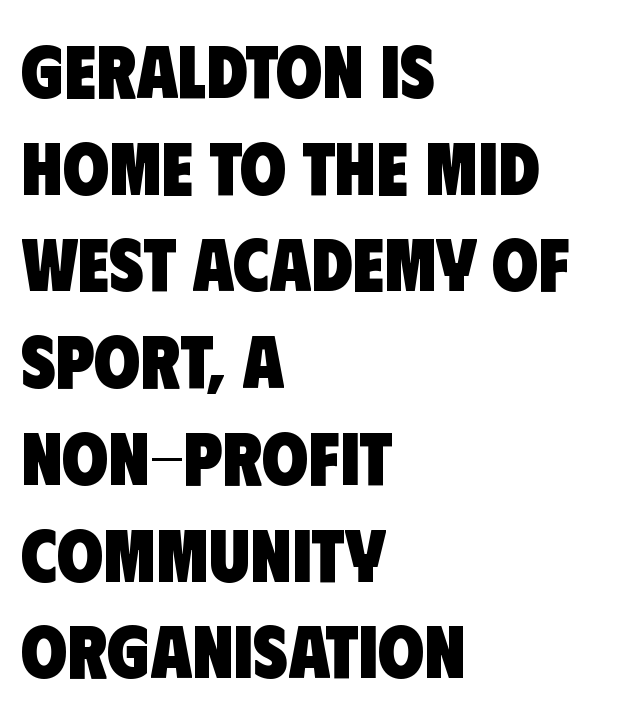
The image shows 75 px heavy, condensed sans-serif type; set left-aligned, normal line spacing (1.29x), normal letter spacing, not underlined; low stroke contrast and a large x-height.
